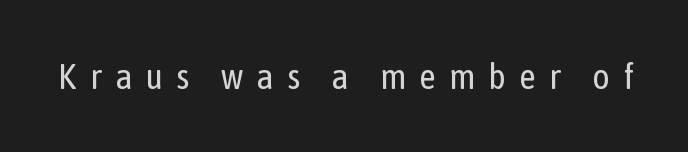
{"serif": "no", "italic": "no", "bold": "no", "weight": "regular", "width": "condensed", "stroke_contrast": "low", "x_height": "medium", "monospaced": "no", "underline": "no", "letter_spacing": "wide", "letter_spacing_em": 0.37, "glyph_px": 36}
